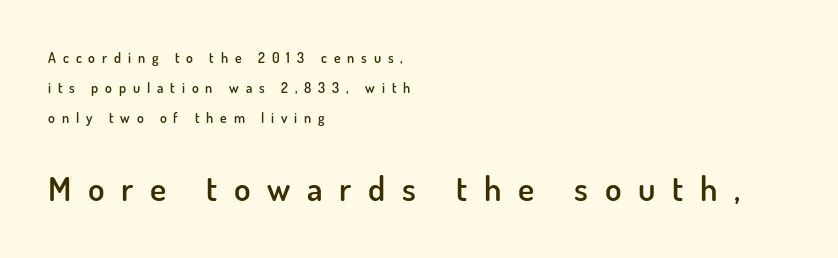
{"serif": "no", "italic": "no", "bold": "semi", "weight": "semibold", "width": "normal", "stroke_contrast": "low", "x_height": "small", "monospaced": "no", "underline": "no", "align": "left", "line_spacing": "loose", "line_spacing_ratio": 2.16, "letter_spacing": "wide", "letter_spacing_em": 0.49, "larger_block": "second", "size_ratio": 2.43, "glyph_px": 34}
